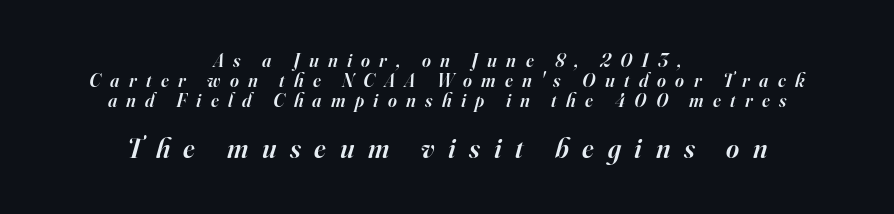
Here the designer chose a conventional face with non-uniform glyph widths. How heavy is the stroke? Medium-heavy — a semibold, shy of bold. The lower block of text is set noticeably larger than the block above it. The passage is arranged like a title page — every line centered. The horizontal fit of the characters is loose and conspicuously gappy. Type style note: has serifs.
